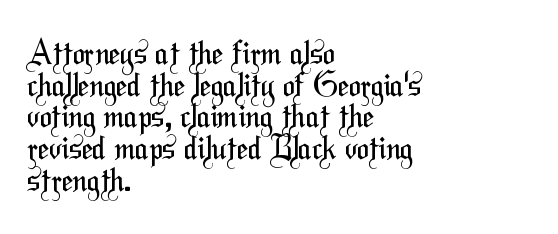
{"serif": "no", "bold": "no", "weight": "regular", "width": "condensed", "stroke_contrast": "medium", "x_height": "medium", "monospaced": "no", "underline": "no", "align": "left", "line_spacing": "tight", "line_spacing_ratio": 0.99, "letter_spacing": "normal", "letter_spacing_em": 0.0, "glyph_px": 32}
